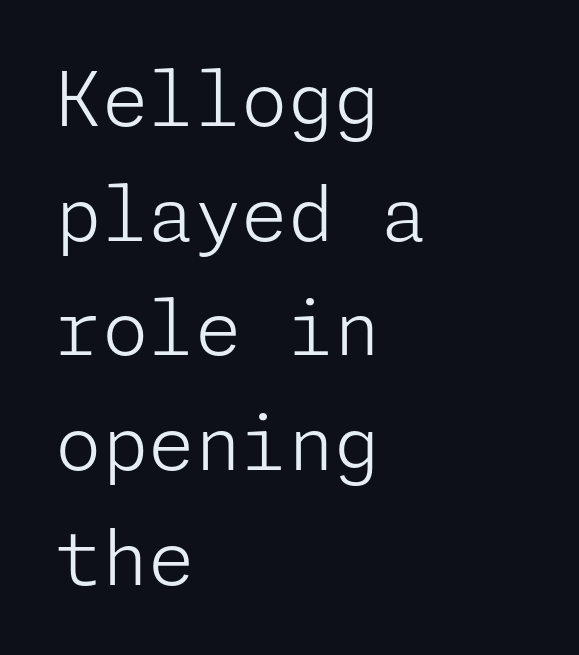
Only glyphs here, with clear space below each row. The vertical gap from one line to the next is medium. The font is comparable to plain body text, perhaps lighter. The specimen reads as upright at a glance. Classification — sans serif. This sample is left-justified, so line endings fall wherever the words run out.
